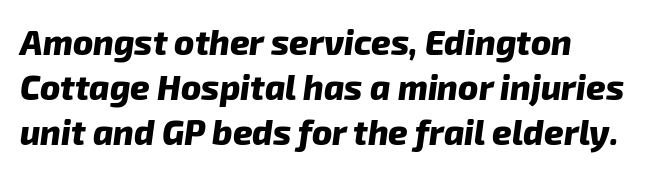
{"serif": "no", "bold": "yes", "weight": "heavy", "width": "normal", "stroke_contrast": "low", "x_height": "medium", "monospaced": "no", "underline": "no", "align": "left", "line_spacing": "normal", "line_spacing_ratio": 1.32, "letter_spacing": "normal", "letter_spacing_em": 0.0, "glyph_px": 34}
